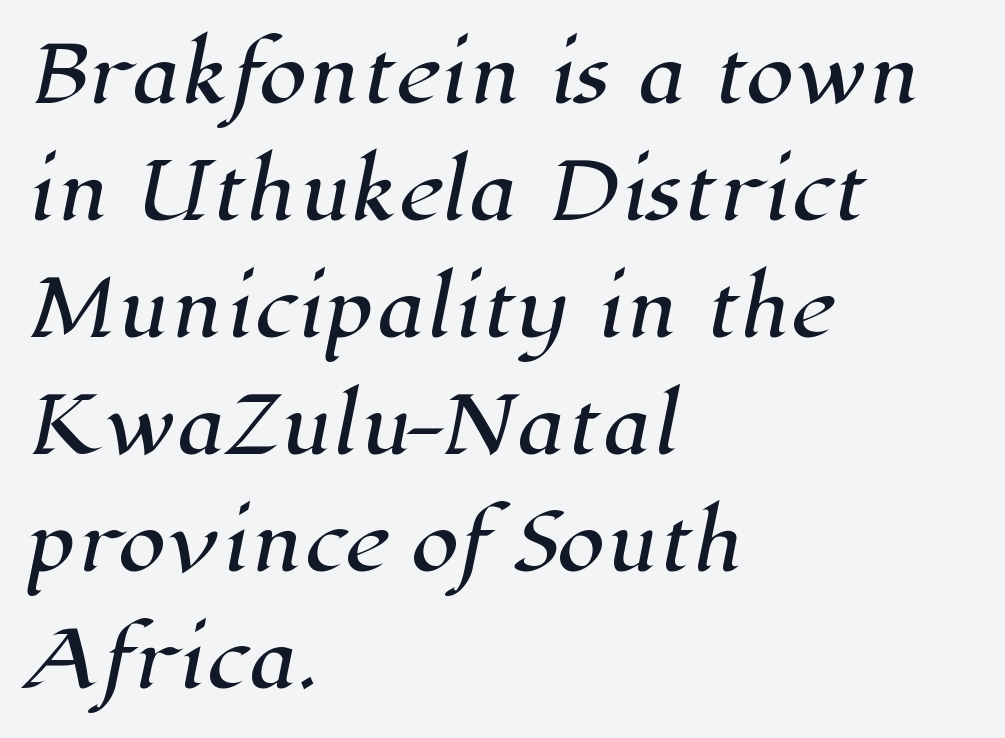
The image shows 77 px serif type; set left-aligned, normal line spacing (1.52x), normal letter spacing, not underlined; high stroke contrast and a medium x-height.
